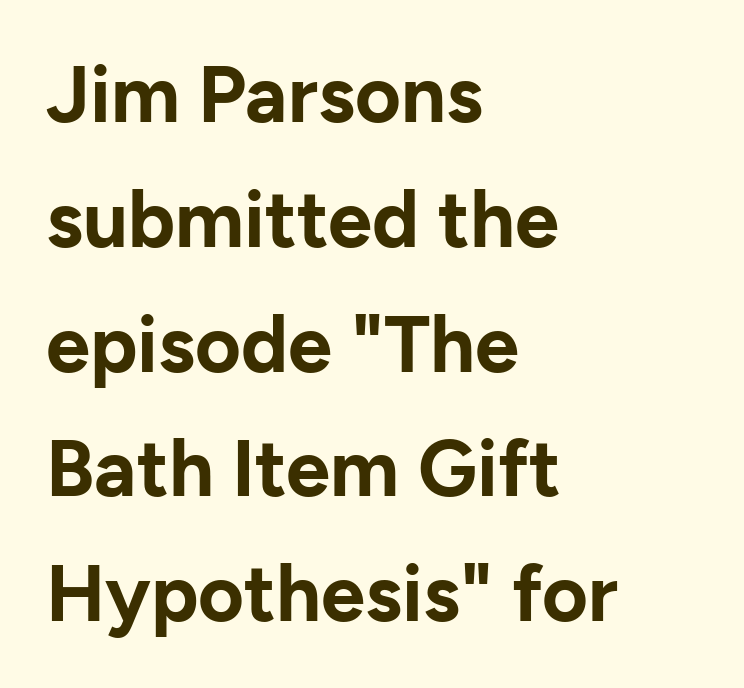
No italicization has been applied; the sample stays upright. In terms of weight, the rendering is a true, heavy bold. Think of a printed novel: that variable character pitch is what you see here. The glyphs are unaccompanied by any horizontal stroke below them. The type is set solid horizontally, with unmodified tracking.
